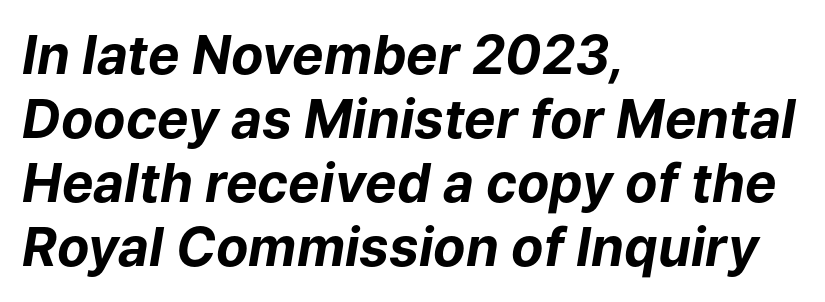
The area under the type is left untouched. Teacher's note: observe the even left margin — that is flush-left alignment. This sample has the flowing, uneven cadence of proportional lettering. These lines carry a lot of weight — the face is fully bold.
